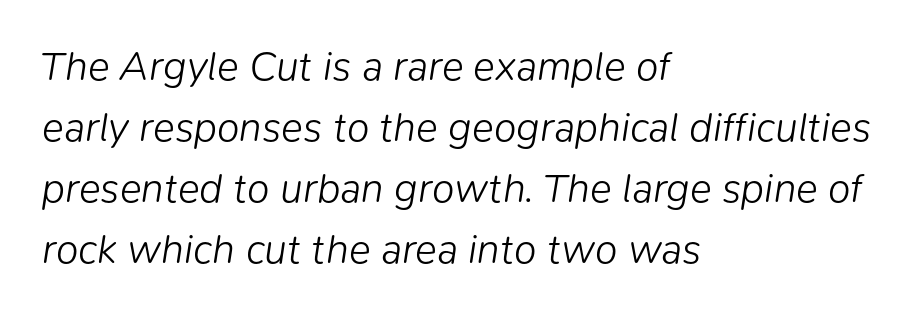
Q: Is the text bold? A: No.
Q: Is the text italic (slanted)? A: Yes, it leans right by about 9 degrees.
Q: Is the text underlined? A: No.
Q: How is the paragraph aligned? A: Left-aligned.
Q: Is the spacing between letters normal or unusually wide? A: Normal.
Q: Is the spacing between lines tight, normal or loose? A: Normal.
Q: Width (condensed, normal, or wide)? A: Normal.
Q: Stroke contrast? A: Low.
Q: x-height? A: Medium.
Q: Monospaced? A: No.
